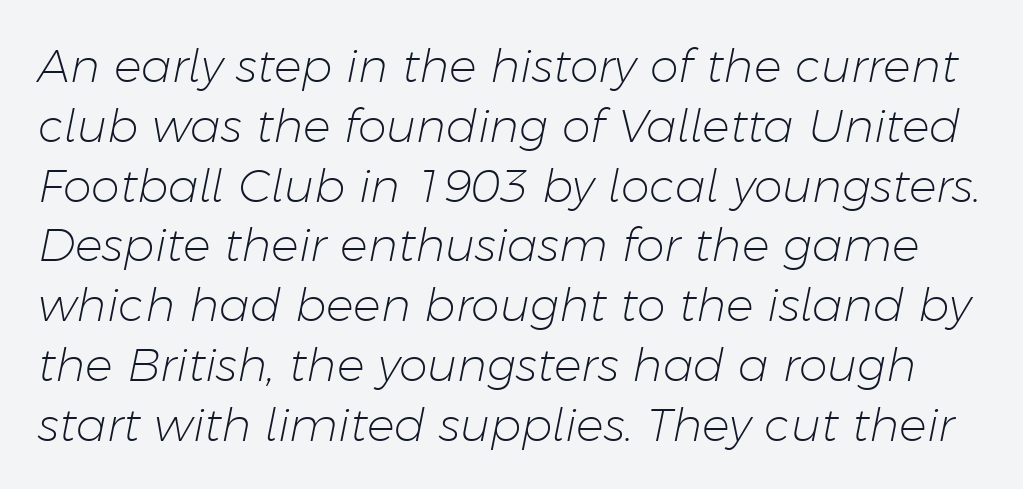
Each new line begins a customary step beneath the previous one. Students, note that the glyphs here touch the page at normal intervals. You could not count columns in this text — the font is proportionally spaced. There's an unmistakable incline to the writing here. The weight would be labelled regular, book, light, or lighter still.
